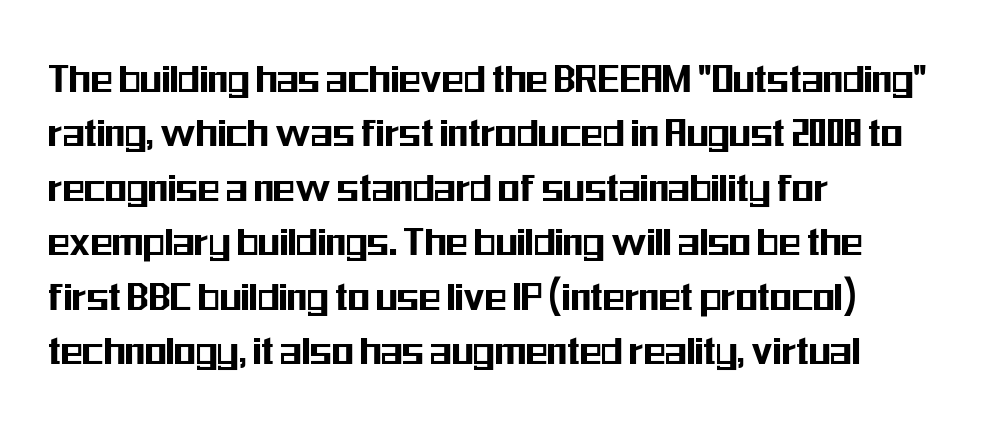
Q: Is the text italic (slanted)? A: No, it is upright.
Q: Is the typeface a serif or a sans-serif typeface? A: Sans-serif.
Q: Is the text underlined? A: No.
Q: How is the paragraph aligned? A: Left-aligned.
Q: Is the spacing between letters normal or unusually wide? A: Normal.
Q: Width (condensed, normal, or wide)? A: Condensed.
Q: Stroke contrast? A: Medium.
Q: x-height? A: Medium.
Q: Monospaced? A: No.
